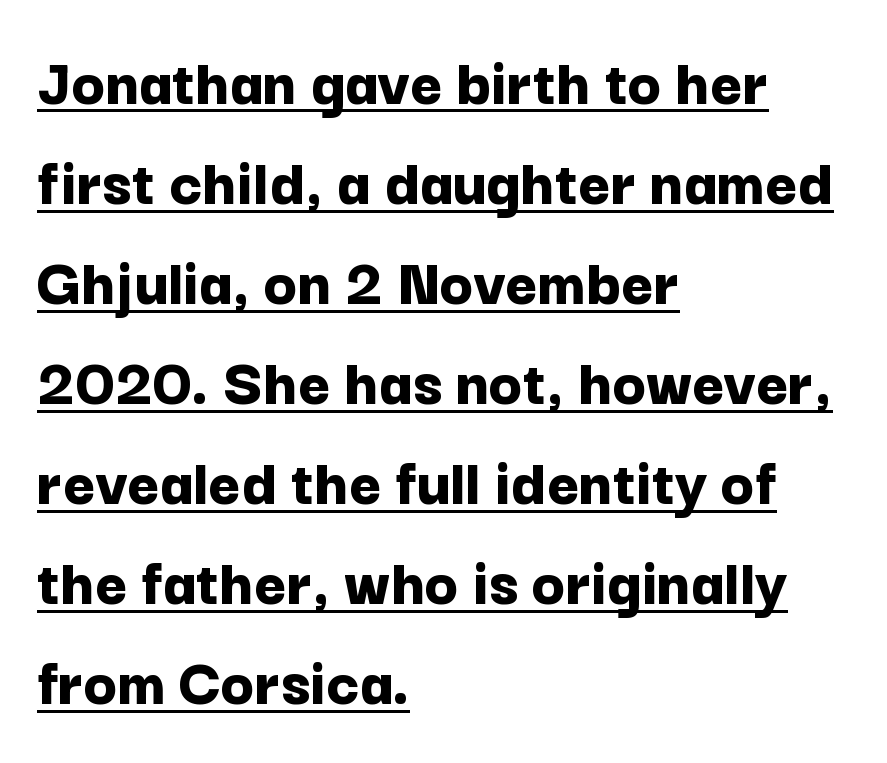
The image shows 69 px bold sans-serif type, upright; set left-aligned, normal line spacing (1.45x), normal letter spacing, underlined; low stroke contrast and a medium x-height.
